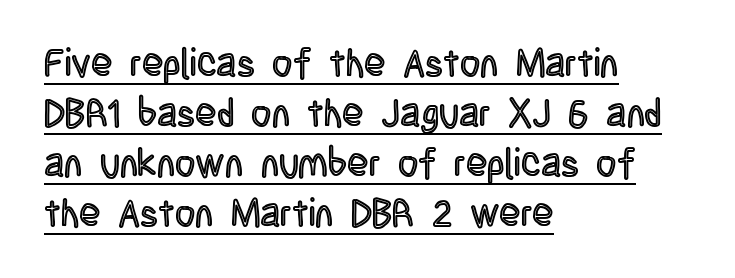
Words appear dense and cohesive because spacing is normal. The face used here is proportionally spaced, like ordinary book or web type. The glyphs are accompanied by a horizontal stroke just below them. The lines are quadded left. Baseline-to-baseline distance is the conventional proportion of letter height.
